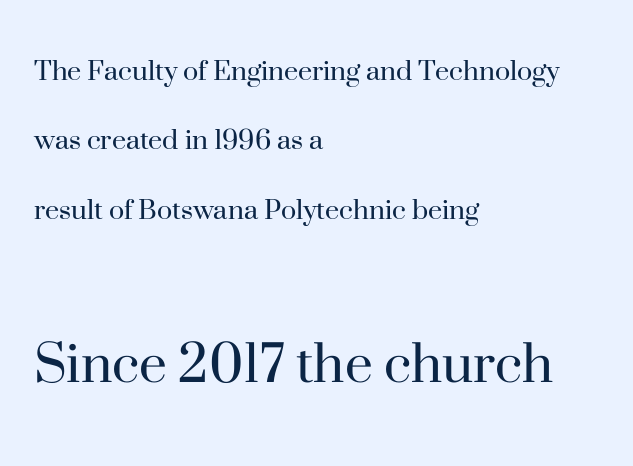
{"serif": "yes", "italic": "no", "bold": "no", "weight": "regular", "width": "normal", "stroke_contrast": "high", "x_height": "small", "monospaced": "no", "underline": "no", "align": "left", "line_spacing": "loose", "line_spacing_ratio": 2.17, "letter_spacing": "normal", "letter_spacing_em": 0.0, "larger_block": "second", "size_ratio": 1.97, "glyph_px": 63}
